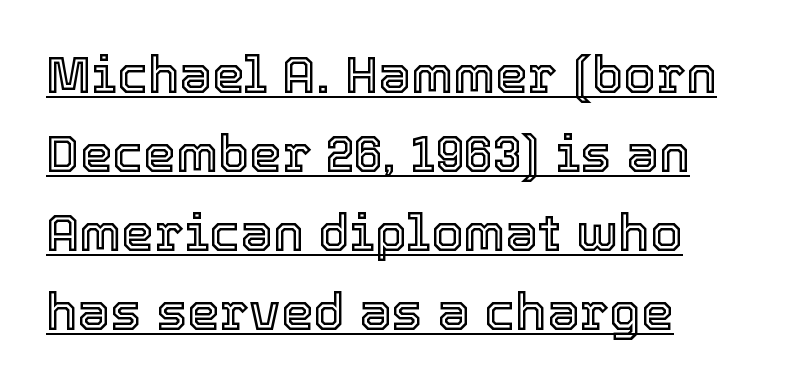
Q: Is the text italic (slanted)? A: No, it is upright.
Q: Is the text underlined? A: Yes.
Q: How is the paragraph aligned? A: Left-aligned.
Q: Is the spacing between letters normal or unusually wide? A: Normal.
Q: Is the spacing between lines tight, normal or loose? A: Normal.
Q: Width (condensed, normal, or wide)? A: Normal.
Q: x-height? A: Medium.
Q: Monospaced? A: No.
